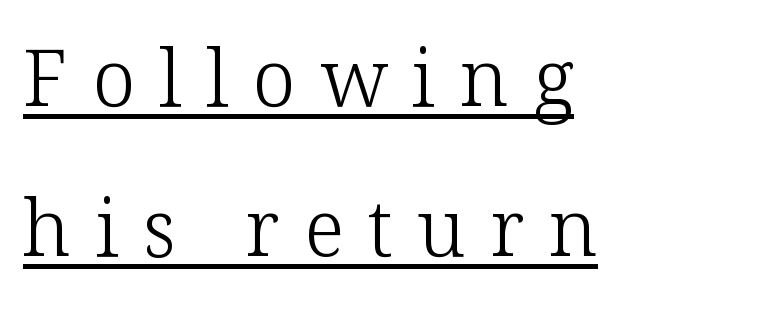
The image shows 78 px light serif type, upright; set left-aligned, loose line spacing (1.92x), unusually wide letter spacing (+0.31 em), underlined; low stroke contrast and a medium x-height.
